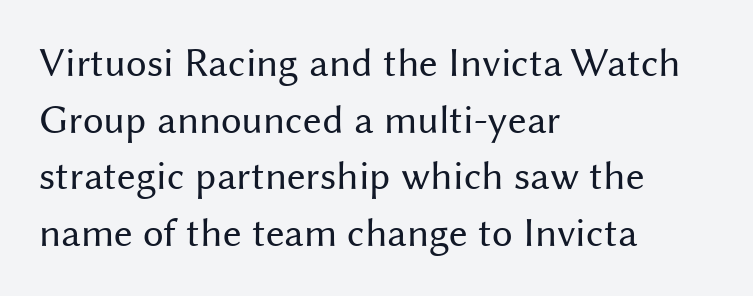
Q: Is the text bold? A: No.
Q: Is the text italic (slanted)? A: No, it is upright.
Q: Is the typeface a serif or a sans-serif typeface? A: Sans-serif.
Q: Is the text underlined? A: No.
Q: How is the paragraph aligned? A: Left-aligned.
Q: Is the spacing between letters normal or unusually wide? A: Normal.
Q: Is the spacing between lines tight, normal or loose? A: Normal.
Q: Width (condensed, normal, or wide)? A: Normal.
Q: Stroke contrast? A: Medium.
Q: x-height? A: Medium.
Q: Monospaced? A: No.
